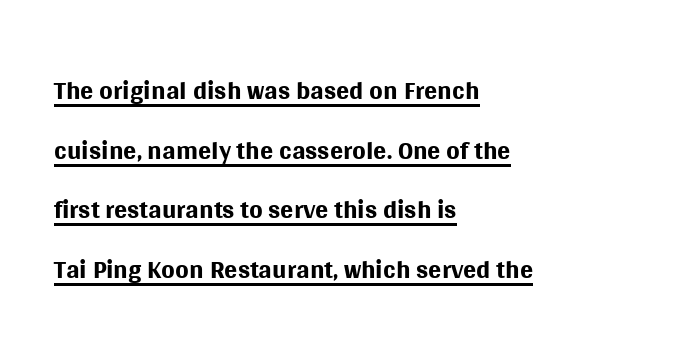
The passage shown is underscored from start to finish. The letterforms sit at book weight or below. Leftover space on each line is placed entirely after the last word. The leading is moderate, giving the passage an even texture. Font category for this specimen: sans-serif.
